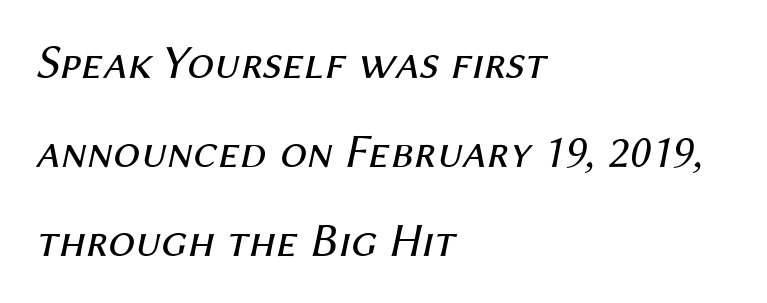
{"italic": "yes", "lean": "right", "slant_degrees": 12, "bold": "no", "weight": "regular", "width": "normal", "stroke_contrast": "medium", "x_height": "medium", "monospaced": "no", "underline": "no", "align": "left", "line_spacing_ratio": 1.85, "letter_spacing": "normal", "letter_spacing_em": 0.0, "glyph_px": 48}
